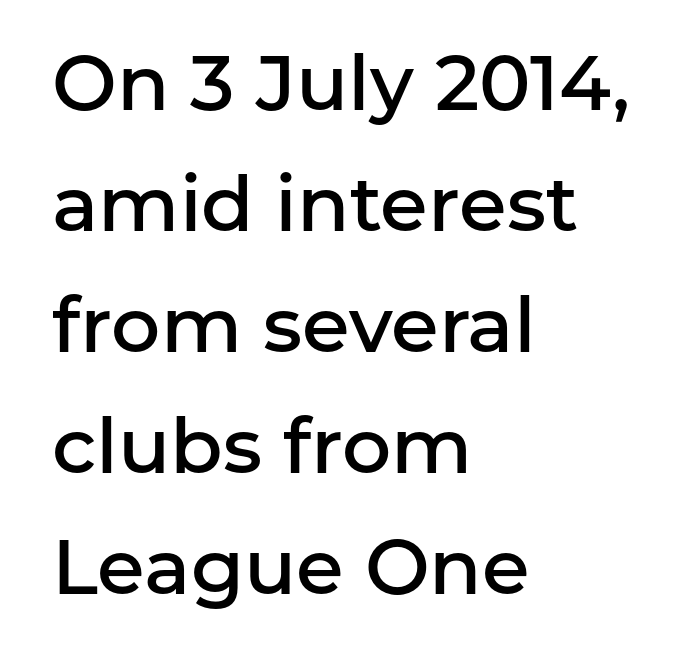
Q: Is the text bold? A: Semi-bold.
Q: Is the text italic (slanted)? A: No, it is upright.
Q: Is the typeface a serif or a sans-serif typeface? A: Sans-serif.
Q: Is the text underlined? A: No.
Q: How is the paragraph aligned? A: Left-aligned.
Q: Is the spacing between letters normal or unusually wide? A: Normal.
Q: Is the spacing between lines tight, normal or loose? A: Normal.
Q: Width (condensed, normal, or wide)? A: Normal.
Q: Stroke contrast? A: Low.
Q: x-height? A: Medium.
Q: Monospaced? A: No.
